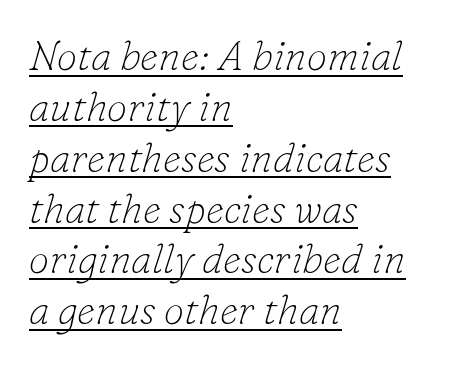
{"serif": "yes", "italic": "yes", "lean": "right", "slant_degrees": 16, "bold": "no", "weight": "thin", "width": "normal", "stroke_contrast": "low", "x_height": "small", "monospaced": "no", "underline": "yes", "align": "left", "line_spacing_ratio": 1.24, "letter_spacing": "normal", "letter_spacing_em": 0.0, "glyph_px": 41}
